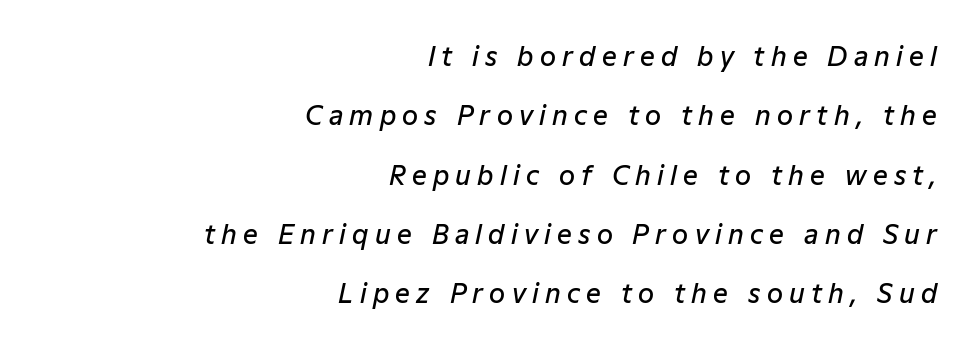
{"italic": "yes", "lean": "right", "slant_degrees": 12, "bold": "semi", "underline": "no", "align": "right", "line_spacing": "loose", "line_spacing_ratio": 2.28, "letter_spacing": "wide", "letter_spacing_em": 0.24, "glyph_px": 26}
